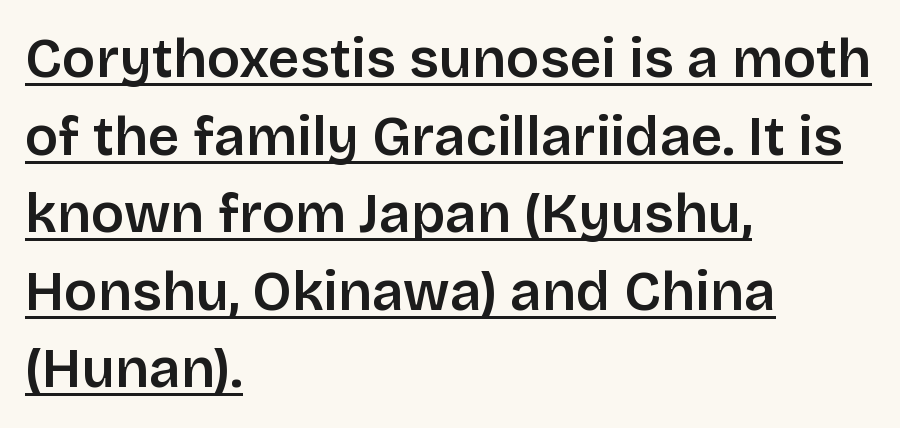
The image shows 55 px semibold sans-serif type, upright; set left-aligned, normal line spacing (1.41x), normal letter spacing, underlined; low stroke contrast and a large x-height.
